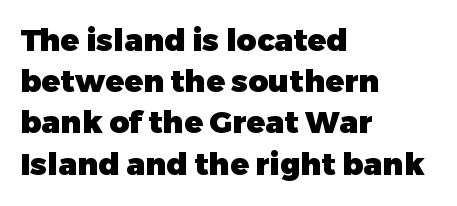
Heft: maximum for text — a bold. The letters stand upright; this is a roman face. Does extra space separate the letters? No, they use regular spacing. In terms of leading, this rendering sits right in the middle. Descenders hang freely into open space. Horizontal alignment here is leftward, the default for most running prose.
